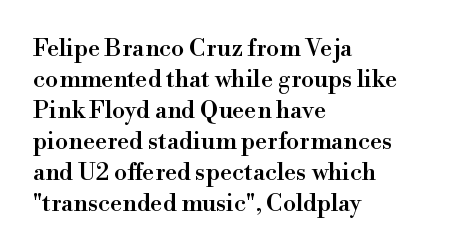
The image shows 24 px text type, upright; set left-aligned, normal line spacing (1.29x), normal letter spacing, not underlined.
